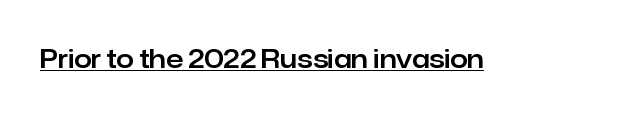
The image shows 25 px text type, upright; set normal letter spacing, underlined.
